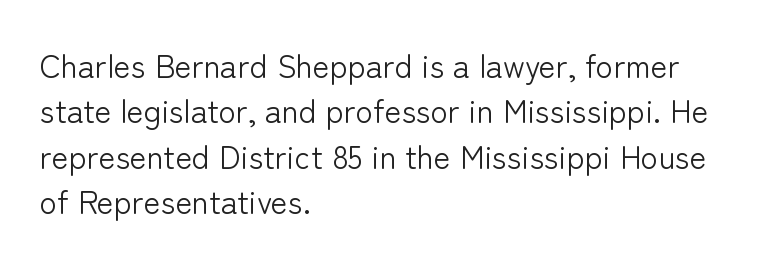
The image shows 32 px light sans-serif type, upright; set left-aligned, normal line spacing (1.42x), normal letter spacing, not underlined; low stroke contrast and a medium x-height.
